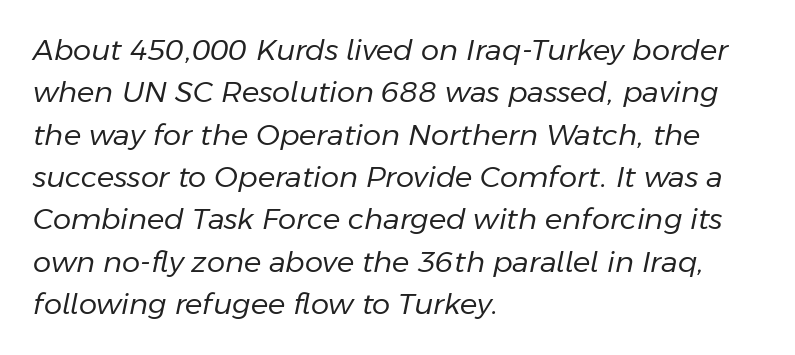
{"italic": "yes", "lean": "right", "slant_degrees": 11, "bold": "no", "weight": "regular", "width": "normal", "stroke_contrast": "low", "x_height": "medium", "monospaced": "no", "underline": "no", "align": "left", "line_spacing": "normal", "line_spacing_ratio": 1.46, "letter_spacing": "normal", "letter_spacing_em": 0.0, "glyph_px": 29}
